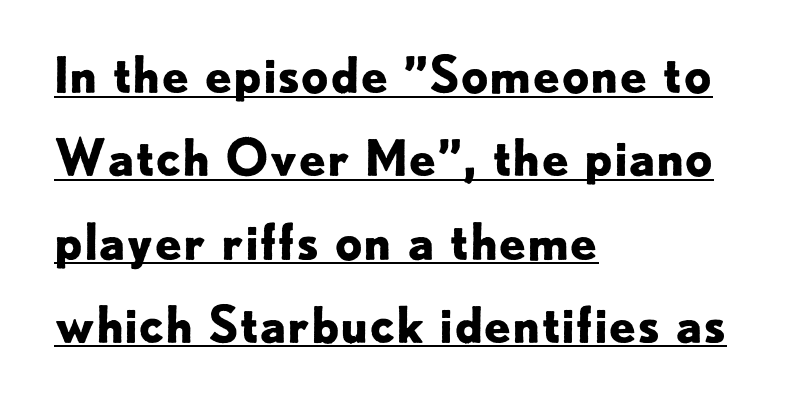
{"serif": "no", "italic": "no", "bold": "yes", "weight": "bold", "width": "normal", "stroke_contrast": "low", "x_height": "small", "monospaced": "no", "underline": "yes", "align": "left", "line_spacing": "normal", "line_spacing_ratio": 1.7, "letter_spacing": "normal", "letter_spacing_em": 0.0, "glyph_px": 49}
